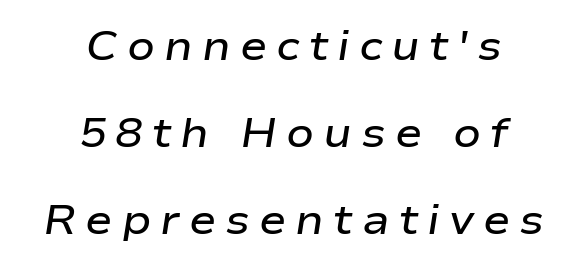
It's the slanting kind of type. Typeset on center — no edge is straight. Inter-character spacing is expanded well beyond the font's built-in metrics. Each letter keeps its own natural width here, so spacing adapts to shape. Bare-footed words on every line.
